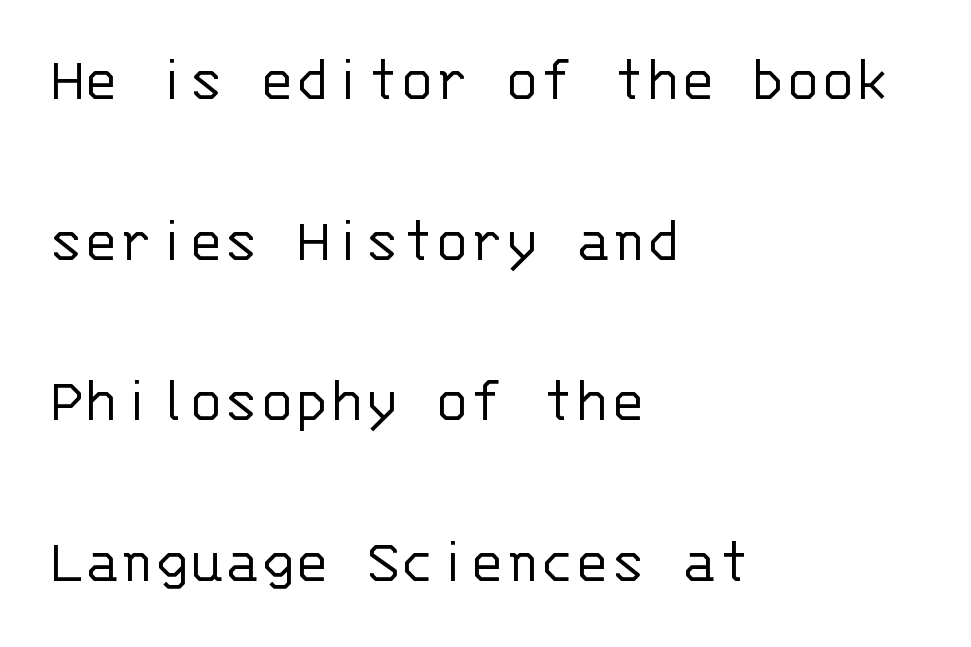
Q: Is the text bold? A: No.
Q: Is the text italic (slanted)? A: No, it is upright.
Q: Is the typeface a serif or a sans-serif typeface? A: Sans-serif.
Q: Is the text underlined? A: No.
Q: How is the paragraph aligned? A: Left-aligned.
Q: Is the spacing between letters normal or unusually wide? A: Normal.
Q: Is the spacing between lines tight, normal or loose? A: Loose.
Q: Width (condensed, normal, or wide)? A: Normal.
Q: Stroke contrast? A: Low.
Q: x-height? A: Large.
Q: Monospaced? A: Yes.
